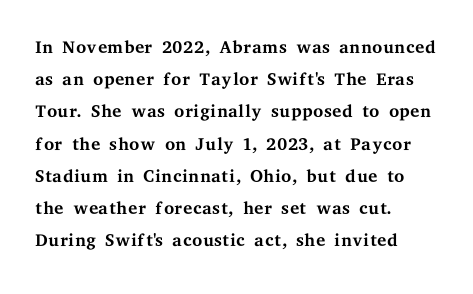
The image shows 26 px text type, upright; set left-aligned, line spacing 1.24x, normal letter spacing, not underlined.
